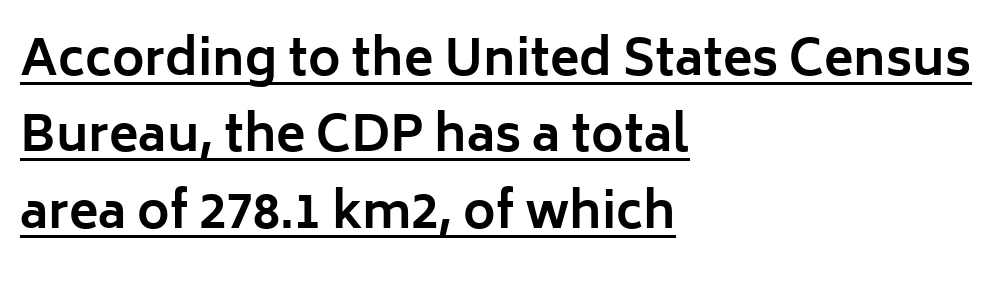
The image shows 49 px bold sans-serif type, upright; set left-aligned, normal line spacing (1.56x), normal letter spacing, underlined; low stroke contrast and a medium x-height.
